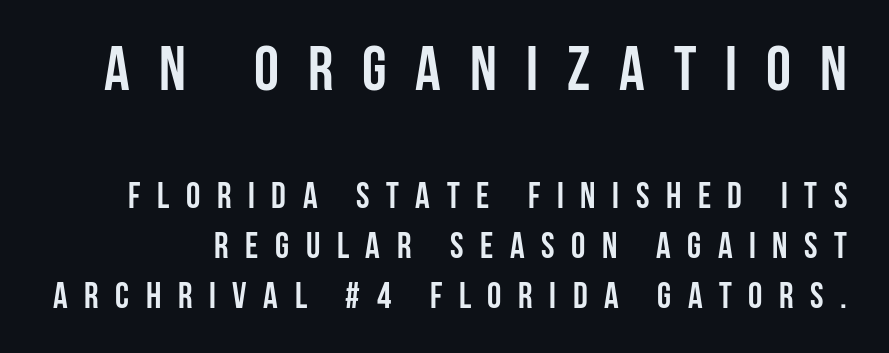
The image shows 63 px semibold, condensed sans-serif type, upright; set normal line spacing (1.4x), unusually wide letter spacing (+0.46 em), not underlined; the first (top) block is 1.75x larger; low stroke contrast and a large x-height.
